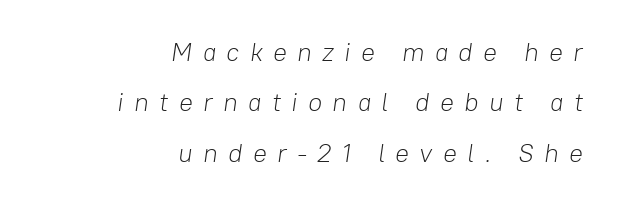
{"italic": "yes", "lean": "right", "slant_degrees": 8, "bold": "no", "underline": "no", "align": "right", "line_spacing": "loose", "line_spacing_ratio": 1.94, "letter_spacing": "wide", "letter_spacing_em": 0.39, "glyph_px": 26}
